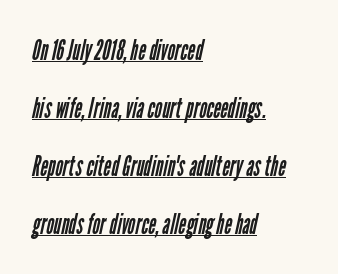
{"serif": "no", "bold": "no", "weight": "regular", "width": "condensed", "stroke_contrast": "low", "x_height": "medium", "monospaced": "no", "underline": "yes", "align": "left", "line_spacing": "loose", "line_spacing_ratio": 2.0, "letter_spacing": "normal", "letter_spacing_em": 0.0, "glyph_px": 29}
